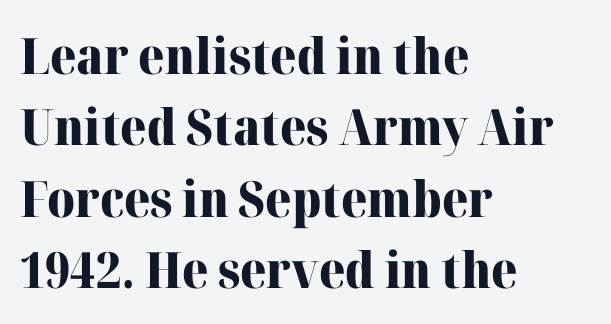
The image shows 50 px heavy serif type, upright; set left-aligned, normal line spacing (1.43x), normal letter spacing, not underlined; high stroke contrast and a medium x-height.
